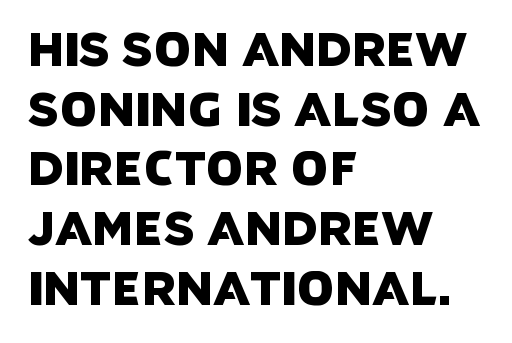
Nothing sits at the stroke ends, so this counts as sans-serif. Between one letter and the next there's only the usual sliver of space. A student would call this left alignment; a typographer would say flush left, rag right. This sample keeps an unexceptional amount of space between lines. Here the designer chose a conventional face with non-uniform glyph widths. Quick note: underline off.
